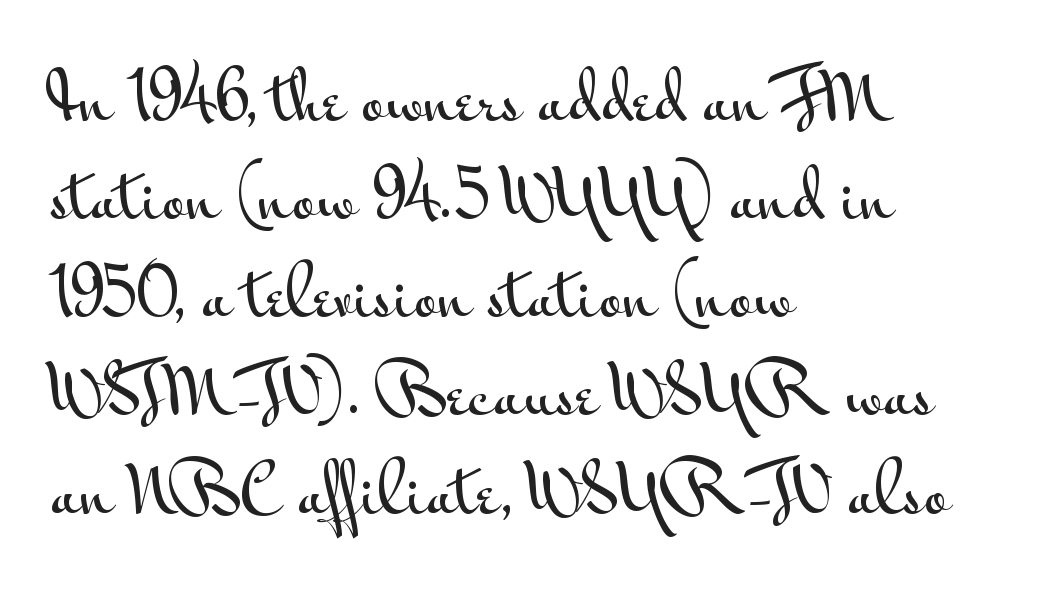
The image shows 65 px wide sans-serif type; set left-aligned, normal line spacing (1.51x), normal letter spacing, not underlined; medium stroke contrast and a small x-height.
